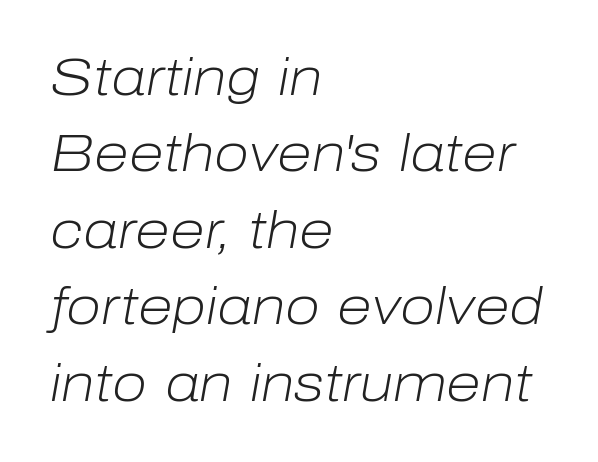
Q: Is the text bold? A: No.
Q: Is the text italic (slanted)? A: Yes, it leans right by about 10 degrees.
Q: Is the text underlined? A: No.
Q: How is the paragraph aligned? A: Left-aligned.
Q: Is the spacing between letters normal or unusually wide? A: Normal.
Q: Is the spacing between lines tight, normal or loose? A: Normal.
Q: Width (condensed, normal, or wide)? A: Normal.
Q: Stroke contrast? A: Low.
Q: x-height? A: Medium.
Q: Monospaced? A: No.
